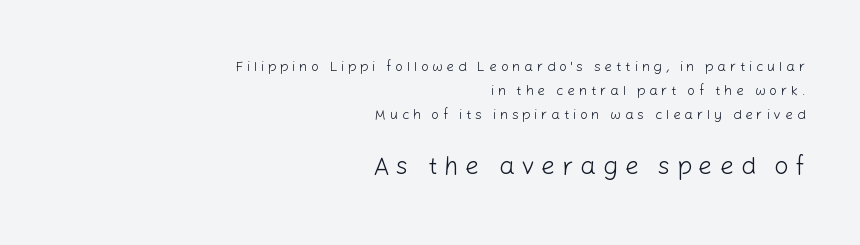
{"italic": "no", "bold": "no", "underline": "no", "align": "right", "line_spacing_ratio": 1.72, "letter_spacing": "wide", "letter_spacing_em": 0.26, "larger_block": "second", "size_ratio": 1.79, "glyph_px": 25}
